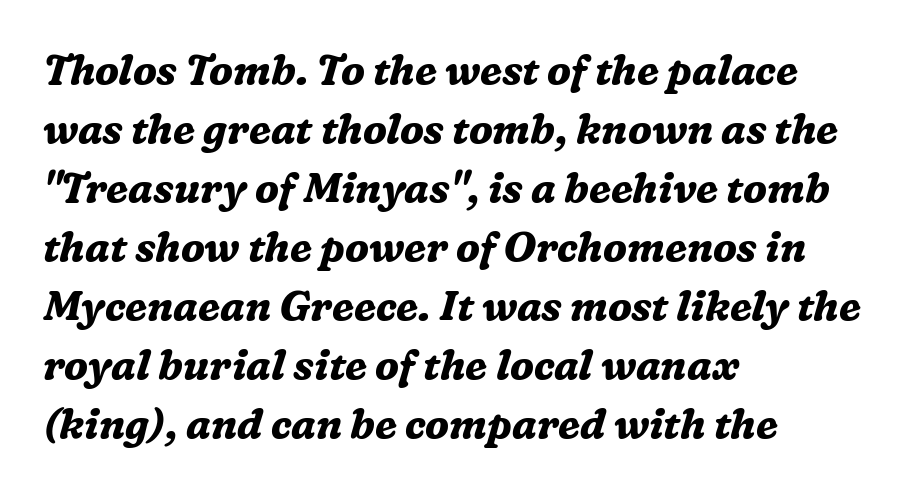
Q: Is the text bold? A: Yes.
Q: Is the text italic (slanted)? A: Yes, it leans right by about 16 degrees.
Q: Is the typeface a serif or a sans-serif typeface? A: Serif.
Q: Is the text underlined? A: No.
Q: How is the paragraph aligned? A: Left-aligned.
Q: Is the spacing between letters normal or unusually wide? A: Normal.
Q: Is the spacing between lines tight, normal or loose? A: Normal.
Q: Width (condensed, normal, or wide)? A: Normal.
Q: Stroke contrast? A: Medium.
Q: x-height? A: Medium.
Q: Monospaced? A: No.
